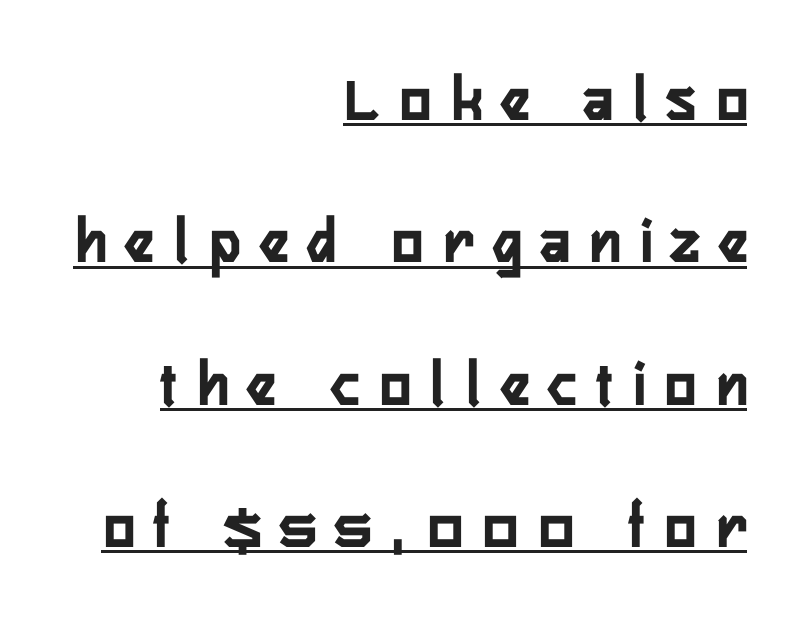
{"serif": "no", "italic": "no", "bold": "yes", "weight": "semibold", "width": "condensed", "stroke_contrast": "low", "x_height": "medium", "monospaced": "no", "underline": "yes", "align": "right", "line_spacing": "loose", "line_spacing_ratio": 2.19, "letter_spacing": "wide", "letter_spacing_em": 0.31, "glyph_px": 65}
